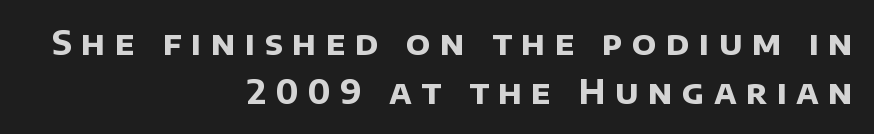
The image shows 33 px bold sans-serif type; set right-aligned, normal line spacing (1.5x), unusually wide letter spacing (+0.28 em), not underlined; low stroke contrast and a large x-height.
